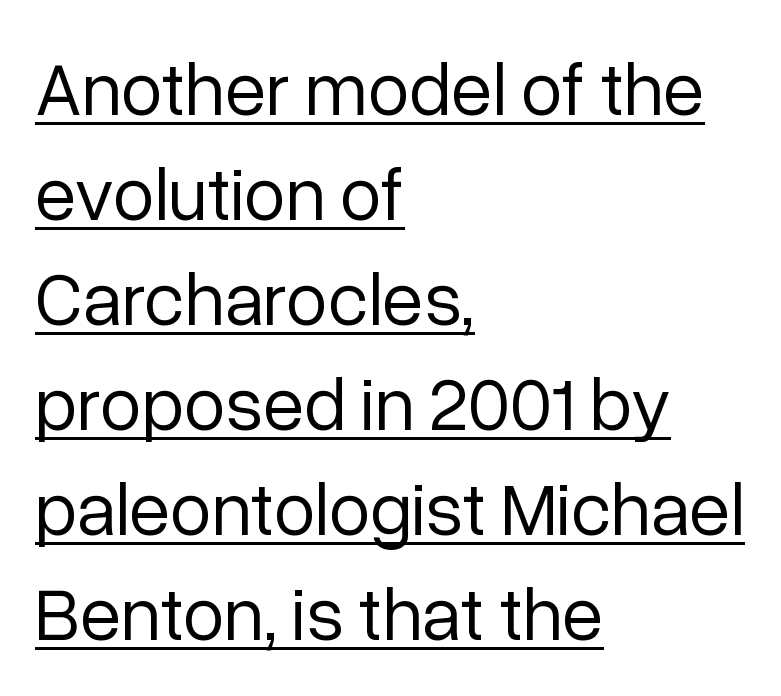
The image shows 75 px regular-weight sans-serif type, upright; set left-aligned, normal line spacing (1.4x), normal letter spacing, underlined; low stroke contrast and a medium x-height.
